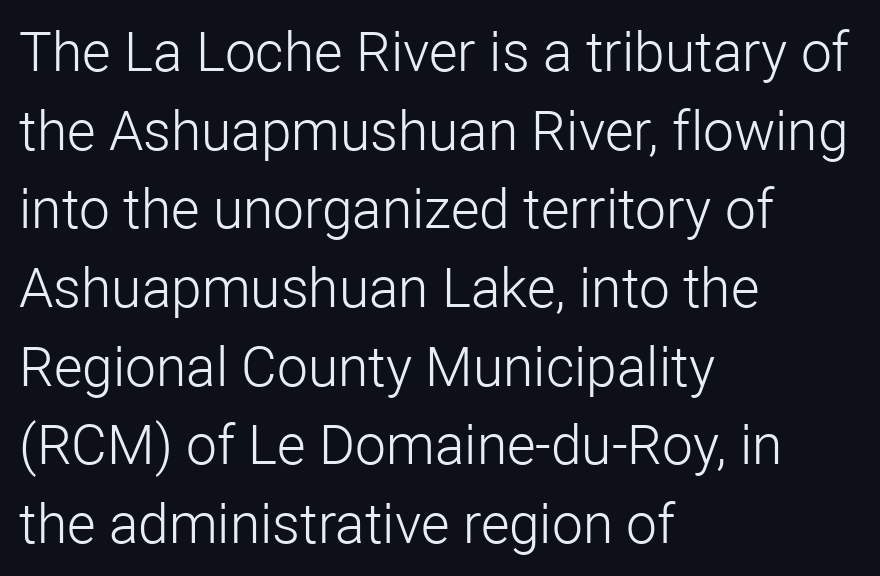
The image shows 55 px light sans-serif type, upright; set left-aligned, normal line spacing (1.43x), normal letter spacing, not underlined; low stroke contrast and a medium x-height.
